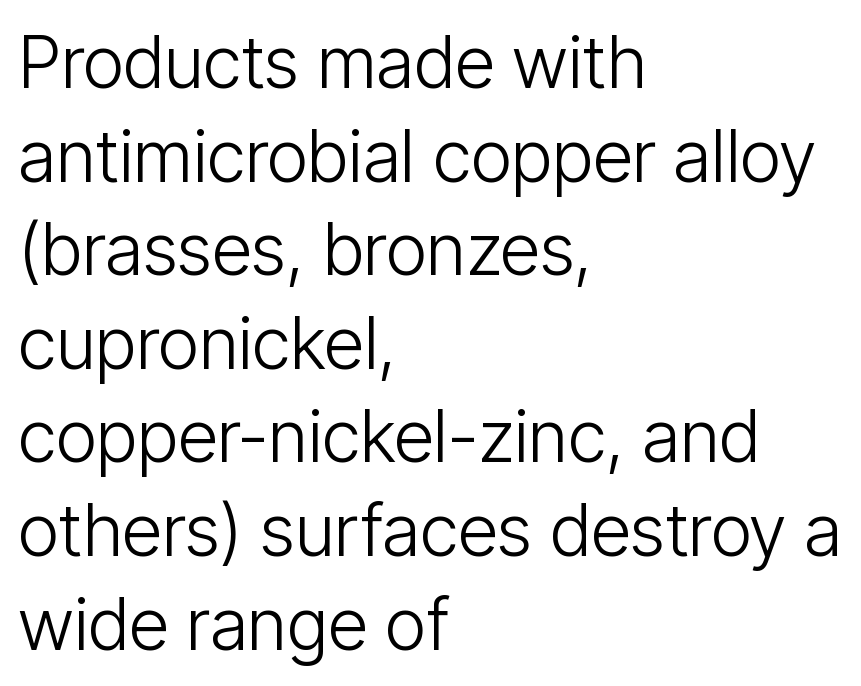
The image shows 72 px light, condensed sans-serif type, upright; set left-aligned, normal line spacing (1.3x), normal letter spacing, not underlined; low stroke contrast and a medium x-height.
